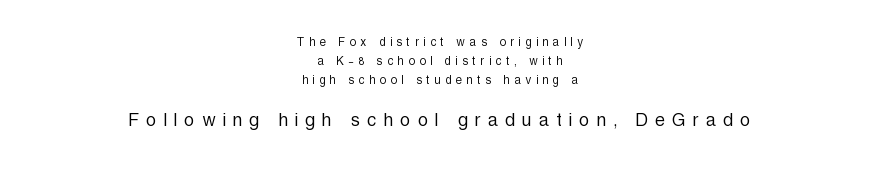
These lines have a slow, spaced-out rhythm from letter to letter. Stem width sits at or under what a default text font uses. Type size steps up from the first block to the second. If you measured baseline to baseline, you'd find a middling distance. Beneath every word, the page is bare.
